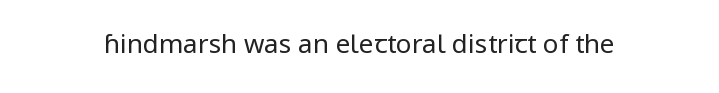
{"italic": "no", "bold": "no", "underline": "no", "letter_spacing": "normal", "letter_spacing_em": 0.0, "glyph_px": 26}
